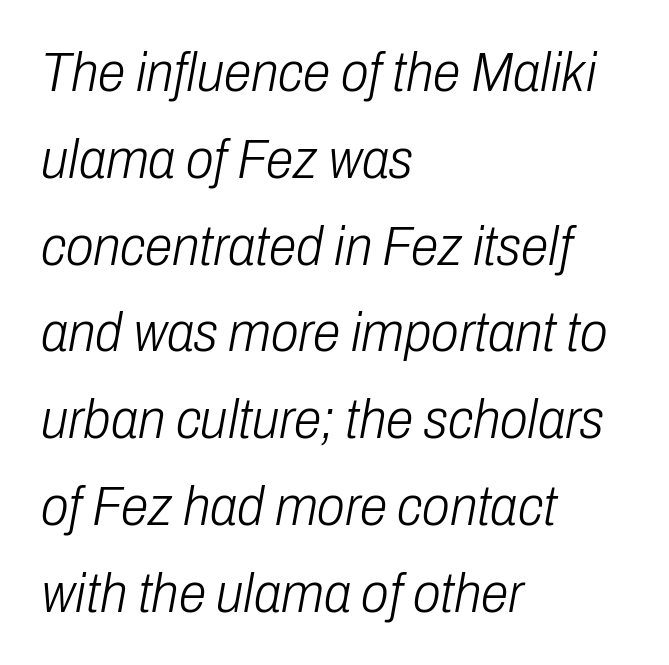
Q: Is the text bold? A: No.
Q: Is the text italic (slanted)? A: Yes, it leans right by about 10 degrees.
Q: Is the text underlined? A: No.
Q: How is the paragraph aligned? A: Left-aligned.
Q: Is the spacing between letters normal or unusually wide? A: Normal.
Q: Is the spacing between lines tight, normal or loose? A: Normal.
Q: Width (condensed, normal, or wide)? A: Condensed.
Q: Stroke contrast? A: Low.
Q: x-height? A: Medium.
Q: Monospaced? A: No.
